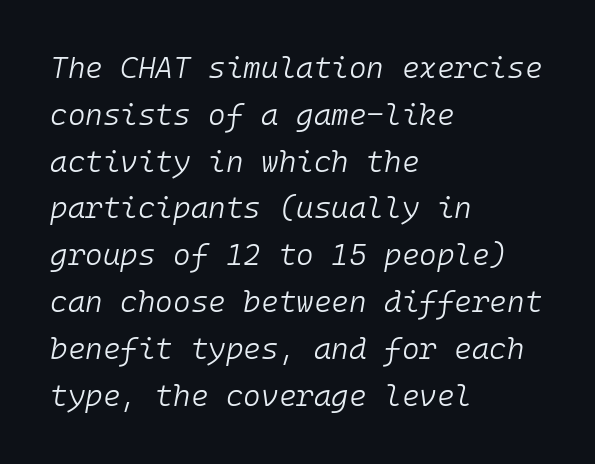
Which margin do the lines hug? The left one — the right edge is uneven. The glyphs look as if they've been sheared to an angle. The passage shown stacks its lines at a standard gap. Think of a typewriter: that constant character pitch is what you see here. A light-to-regular cut is what we see here. Compared with typical body copy, the letter spacing here is the same.
